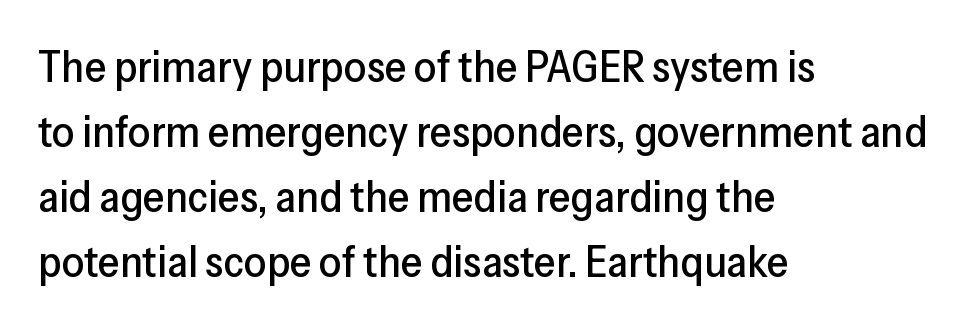
{"serif": "no", "italic": "no", "width": "normal", "stroke_contrast": "low", "x_height": "medium", "monospaced": "no", "underline": "no", "align": "left", "line_spacing": "normal", "line_spacing_ratio": 1.48, "letter_spacing": "normal", "letter_spacing_em": 0.0, "glyph_px": 44}
